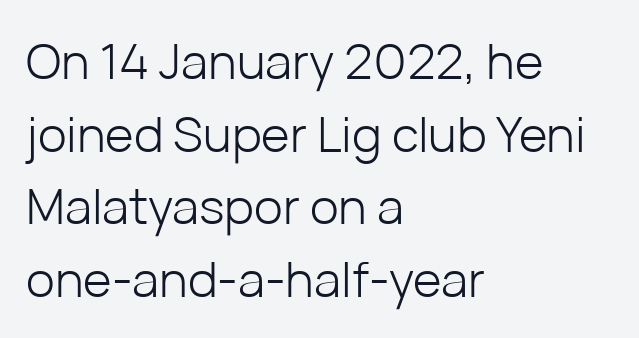
Q: Is the text bold? A: No.
Q: Is the text italic (slanted)? A: No, it is upright.
Q: Is the typeface a serif or a sans-serif typeface? A: Sans-serif.
Q: Is the text underlined? A: No.
Q: How is the paragraph aligned? A: Left-aligned.
Q: Is the spacing between letters normal or unusually wide? A: Normal.
Q: Is the spacing between lines tight, normal or loose? A: Normal.
Q: Width (condensed, normal, or wide)? A: Normal.
Q: Stroke contrast? A: Low.
Q: x-height? A: Medium.
Q: Monospaced? A: No.
